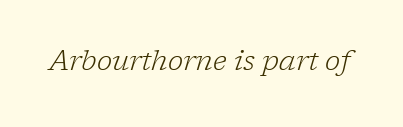
Q: Is the text bold? A: No.
Q: Is the text italic (slanted)? A: Yes, it leans right by about 17 degrees.
Q: Is the typeface a serif or a sans-serif typeface? A: Serif.
Q: Is the text underlined? A: No.
Q: Is the spacing between letters normal or unusually wide? A: Normal.
Q: Width (condensed, normal, or wide)? A: Normal.
Q: Stroke contrast? A: Low.
Q: x-height? A: Medium.
Q: Monospaced? A: No.
